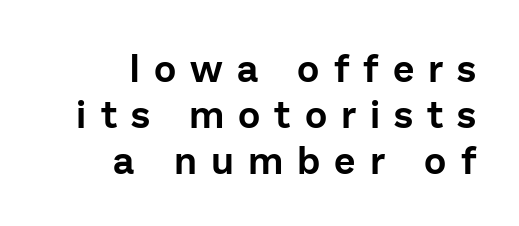
Q: Is the text italic (slanted)? A: No, it is upright.
Q: Is the typeface a serif or a sans-serif typeface? A: Sans-serif.
Q: Is the text underlined? A: No.
Q: How is the paragraph aligned? A: Right-aligned.
Q: Is the spacing between letters normal or unusually wide? A: Unusually wide.
Q: Width (condensed, normal, or wide)? A: Normal.
Q: Stroke contrast? A: Low.
Q: x-height? A: Medium.
Q: Monospaced? A: No.
